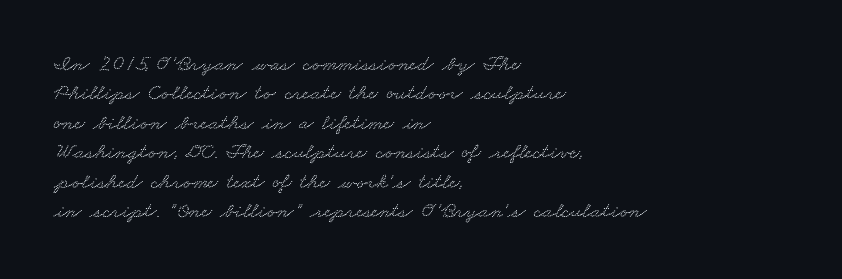
Q: Is the text underlined? A: No.
Q: How is the paragraph aligned? A: Left-aligned.
Q: Is the spacing between letters normal or unusually wide? A: Normal.
Q: Is the spacing between lines tight, normal or loose? A: Normal.
